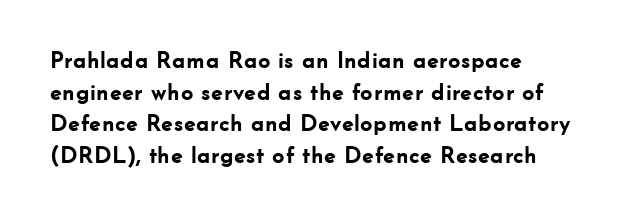
Honestly, the letter spacing is just normal — you wouldn't notice it. One glance says typical: line gaps are just what's usual. These lines stack with their left ends in a neat column. The type sits square on the baseline with zero lean. Descender tails drop into unmarked territory. How heavy is the stroke? Heavy — this is a bold.
